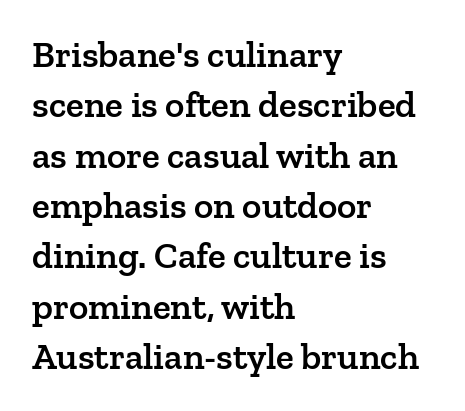
The image shows 37 px semibold serif type, upright; set left-aligned, normal line spacing (1.36x), normal letter spacing, not underlined; low stroke contrast and a medium x-height.
